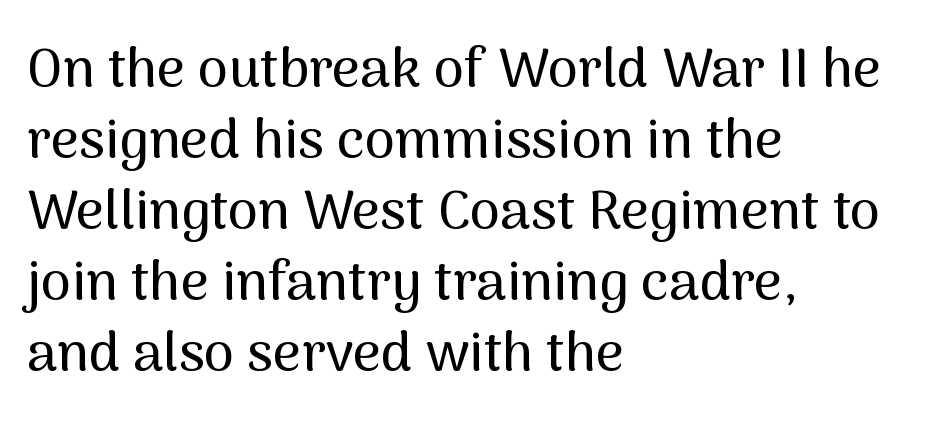
Q: Is the text italic (slanted)? A: No, it is upright.
Q: Is the typeface a serif or a sans-serif typeface? A: Sans-serif.
Q: Is the text underlined? A: No.
Q: How is the paragraph aligned? A: Left-aligned.
Q: Is the spacing between letters normal or unusually wide? A: Normal.
Q: Is the spacing between lines tight, normal or loose? A: Normal.
Q: Width (condensed, normal, or wide)? A: Normal.
Q: Stroke contrast? A: Medium.
Q: x-height? A: Medium.
Q: Monospaced? A: No.
